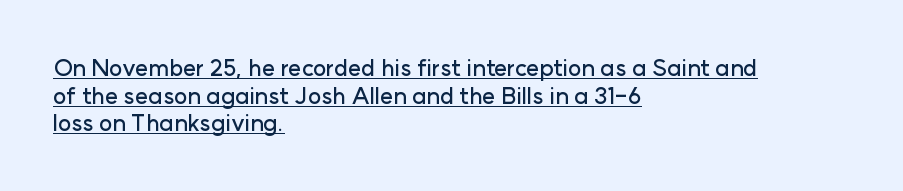
Q: Is the text italic (slanted)? A: No, it is upright.
Q: Is the text underlined? A: Yes.
Q: How is the paragraph aligned? A: Left-aligned.
Q: Is the spacing between letters normal or unusually wide? A: Normal.
